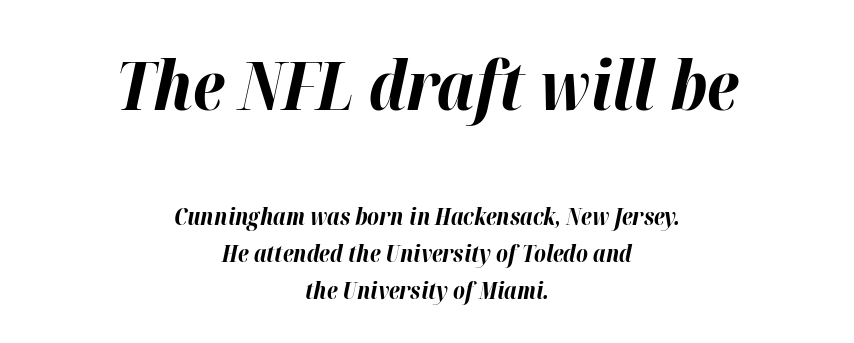
The image shows 68 px bold type, italic (leaning right); set centered, normal line spacing (1.6x), normal letter spacing, not underlined; the first (top) block is 2.96x larger; high stroke contrast and a medium x-height.
